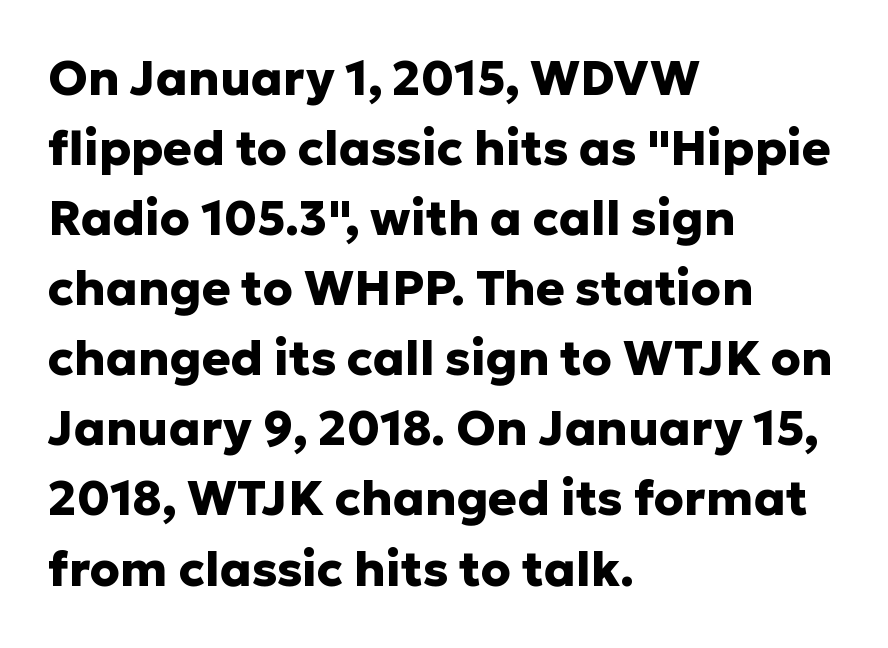
The image shows 48 px heavy sans-serif type, upright; set left-aligned, normal line spacing (1.46x), normal letter spacing, not underlined; low stroke contrast and a medium x-height.
